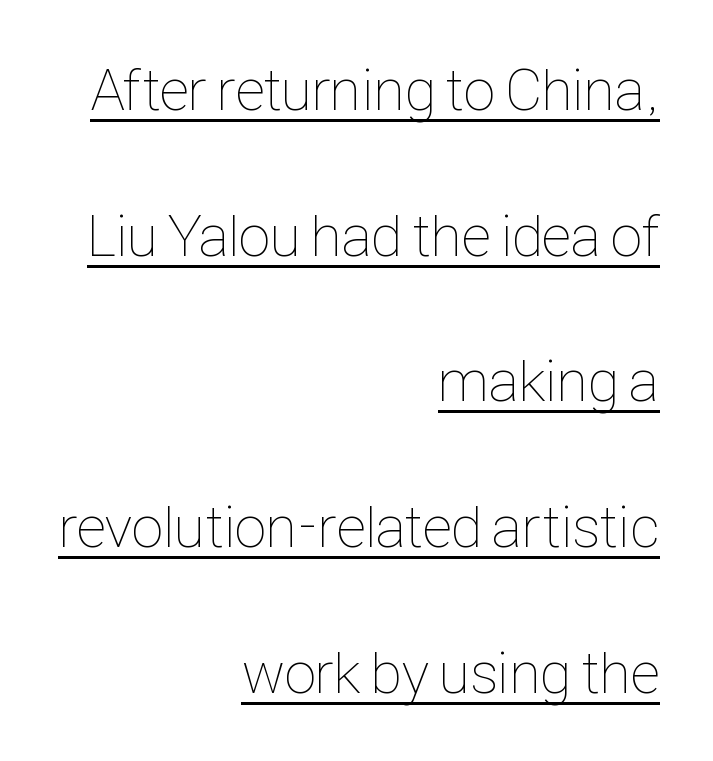
This sample has the flowing, uneven cadence of proportional lettering. The rendering uses a large line-height, opening up the rows. Inter-character spacing is left at the font's built-in metrics. Notice how a bar underscores the lettering throughout. Stroke mass is kept to a normal reading level or below.
